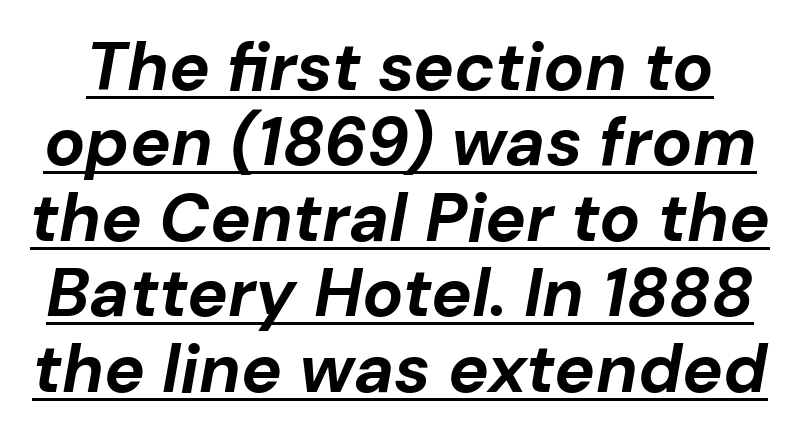
Q: Is the text bold? A: Yes.
Q: Is the text italic (slanted)? A: Yes, it leans right by about 10 degrees.
Q: Is the text underlined? A: Yes.
Q: Is the spacing between letters normal or unusually wide? A: Normal.
Q: Is the spacing between lines tight, normal or loose? A: Tight.
Q: Width (condensed, normal, or wide)? A: Normal.
Q: Stroke contrast? A: Low.
Q: x-height? A: Medium.
Q: Monospaced? A: No.
